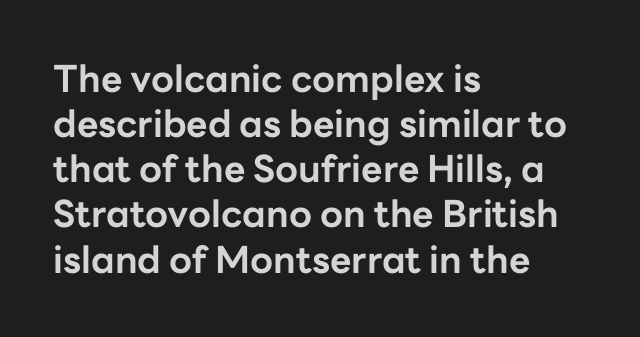
{"serif": "no", "italic": "no", "bold": "yes", "weight": "bold", "width": "normal", "stroke_contrast": "low", "x_height": "medium", "monospaced": "no", "underline": "no", "align": "left", "line_spacing_ratio": 1.22, "letter_spacing": "normal", "letter_spacing_em": 0.0, "glyph_px": 37}
